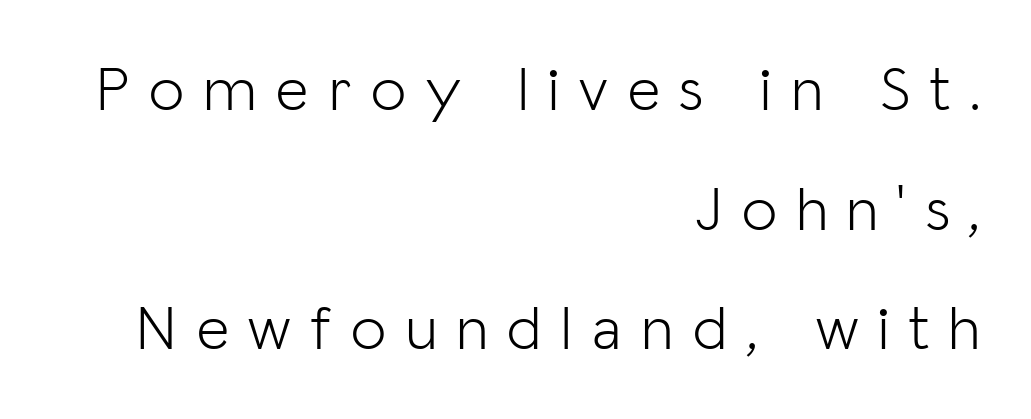
Ink coverage per letter is moderate at most. This sample uses a sans-serif face. The area under the type is left untouched. One glance says open: line gaps are wider than usual. Does the copy run flush right? Yes — the right margin is perfectly even. Spacing verdict: proportional, widths tailored to each character.
